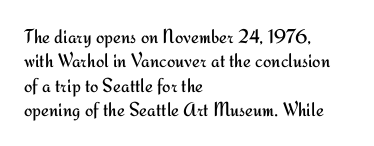
The image shows 20 px text type, upright; set left-aligned, line spacing 1.22x, normal letter spacing, not underlined.
